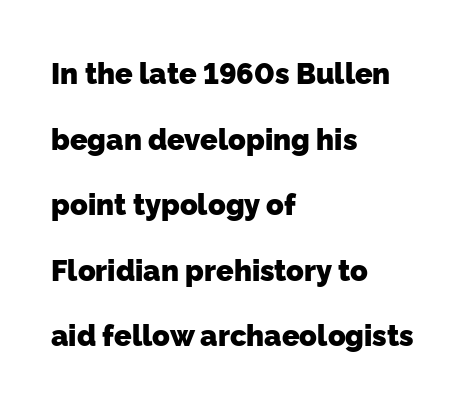
{"serif": "no", "bold": "yes", "weight": "heavy", "width": "normal", "stroke_contrast": "low", "x_height": "medium", "monospaced": "no", "underline": "no", "align": "left", "line_spacing": "loose", "line_spacing_ratio": 2.26, "letter_spacing": "normal", "letter_spacing_em": 0.0, "glyph_px": 29}
